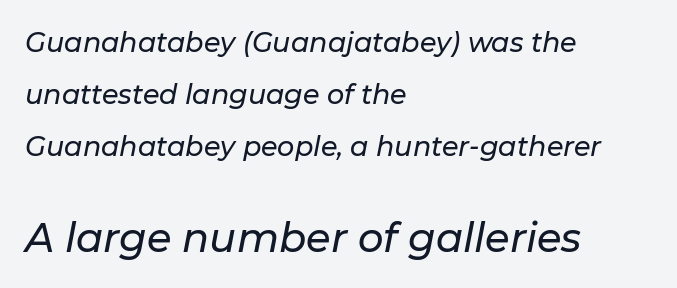
The rendering uses natural spacing where letterforms have individual widths. Slanted lettering throughout. The setting favours the left margin, as ordinary paragraphs usually do. Glyph-to-glyph distance matches everyday printed text. The baseline area is clear. If you squint, the bottom block still reads clearly — it's the larger of the two.
